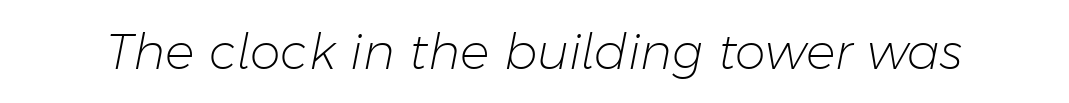
Just letters on the line, the space beneath them empty. The face used here is proportionally spaced, like ordinary book or web type. No heavy texture on the line: the type isn't bold. Quick note: italic. Letter spacing: default.
